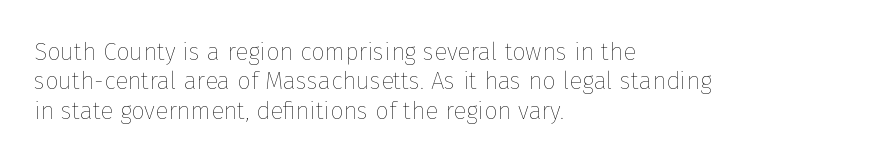
The image shows 24 px text type, upright; set left-aligned, line spacing 1.22x, normal letter spacing, not underlined.
